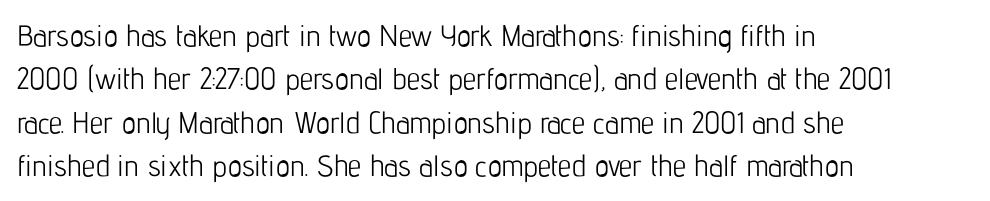
Q: Is the text bold? A: No.
Q: Is the text italic (slanted)? A: No, it is upright.
Q: Is the typeface a serif or a sans-serif typeface? A: Sans-serif.
Q: Is the text underlined? A: No.
Q: How is the paragraph aligned? A: Left-aligned.
Q: Is the spacing between letters normal or unusually wide? A: Normal.
Q: Is the spacing between lines tight, normal or loose? A: Normal.
Q: Width (condensed, normal, or wide)? A: Condensed.
Q: Stroke contrast? A: Low.
Q: x-height? A: Medium.
Q: Monospaced? A: No.
